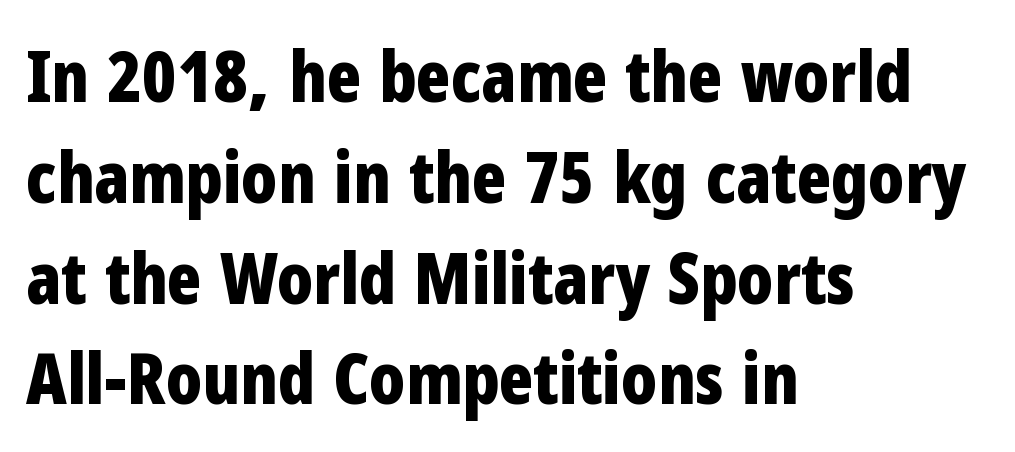
{"serif": "no", "italic": "no", "bold": "yes", "weight": "bold", "width": "condensed", "stroke_contrast": "low", "x_height": "medium", "monospaced": "no", "underline": "no", "align": "left", "line_spacing": "normal", "line_spacing_ratio": 1.42, "letter_spacing": "normal", "letter_spacing_em": 0.0, "glyph_px": 71}
